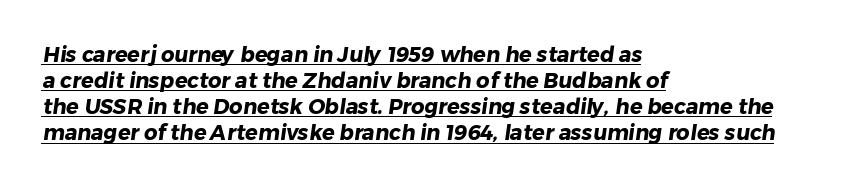
The image shows 21 px bold type; set left-aligned, line spacing 1.24x, normal letter spacing, underlined.
